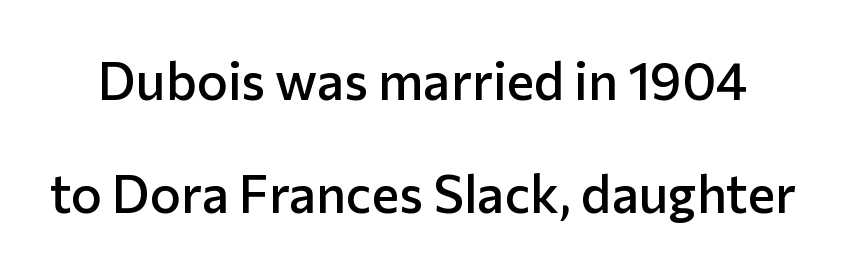
Bare-footed words on every line. A typesetter would label this face a sans. Line spacing here is loose. Spacing between characters is what you'd get straight out of the box. Emphasis by weight is partial: semibold.
